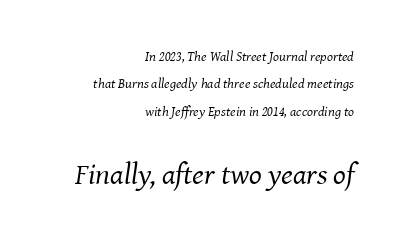
{"serif": "yes", "italic": "yes", "lean": "right", "slant_degrees": 8, "bold": "no", "weight": "regular", "width": "normal", "stroke_contrast": "medium", "x_height": "medium", "monospaced": "no", "underline": "no", "align": "right", "line_spacing": "loose", "line_spacing_ratio": 1.95, "letter_spacing": "normal", "letter_spacing_em": 0.0, "larger_block": "second", "size_ratio": 2.14, "glyph_px": 30}
